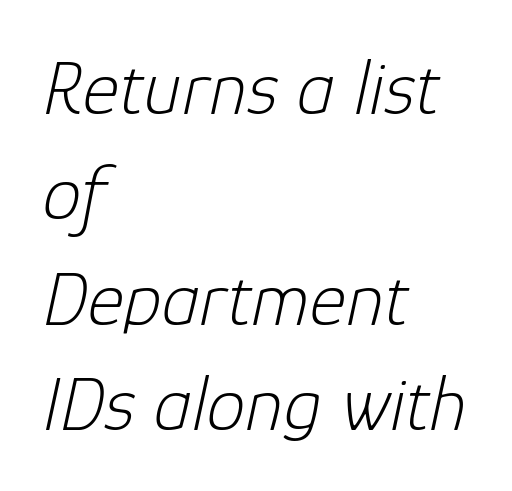
Clear beneath every line of the passage. Stroke mass is kept to a normal reading level or below. Is the letter spacing exaggerated? No — it looks like the ordinary default. The lettering tilts uniformly, giving the passage an italic look. Evenly set lines give the paragraph a standard silhouette.
